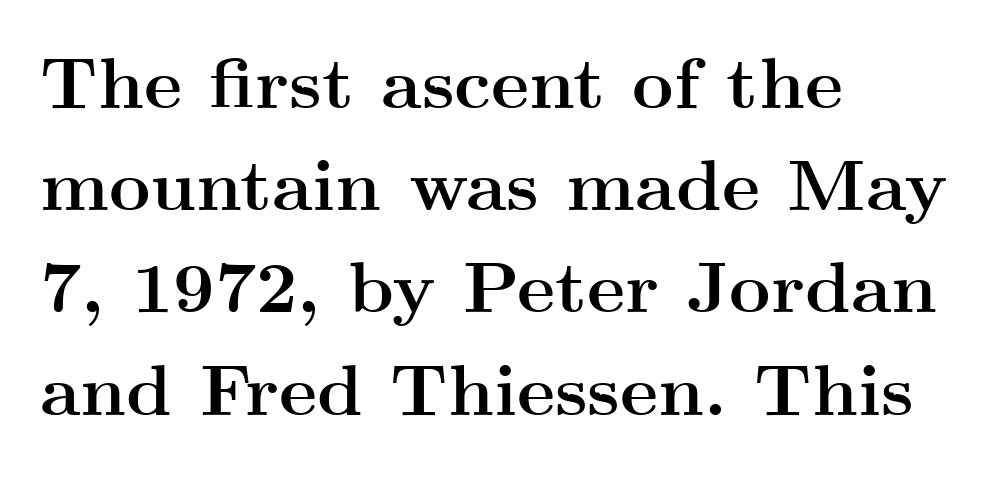
The image shows 72 px semibold, wide serif type, upright; set left-aligned, normal line spacing (1.42x), normal letter spacing, not underlined; medium stroke contrast and a small x-height.
